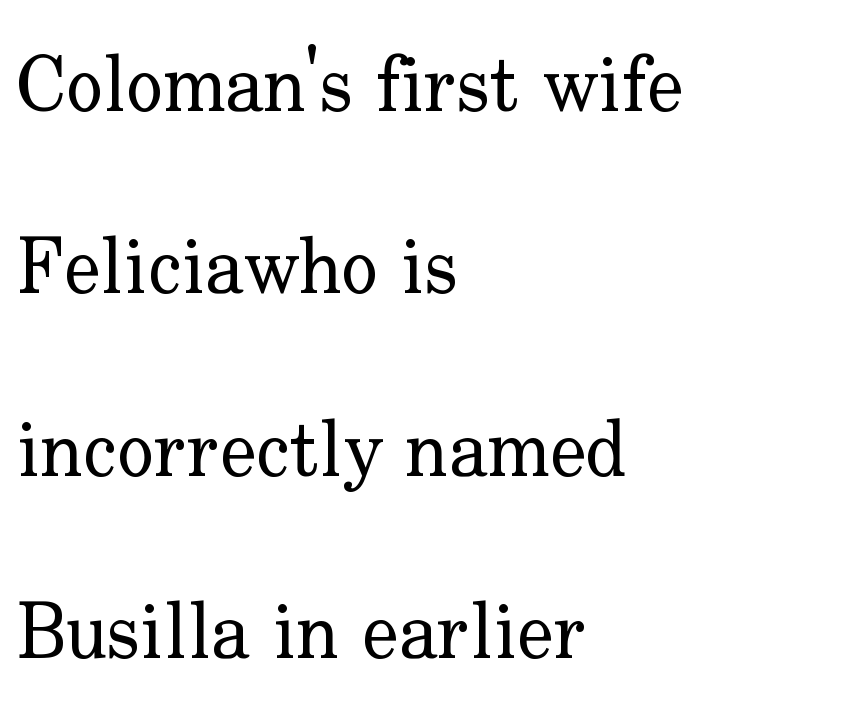
The image shows 77 px regular-weight serif type, upright; set left-aligned, loose line spacing (2.37x), normal letter spacing, not underlined; low stroke contrast and a small x-height.
